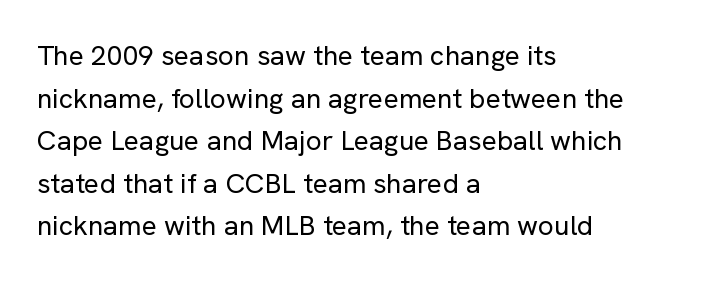
Tracking value appears to be zero — textbook default spacing. Alignment: flush left. In terms of letterform style, serifs are entirely absent. The weight tops out at a normal text grade.
